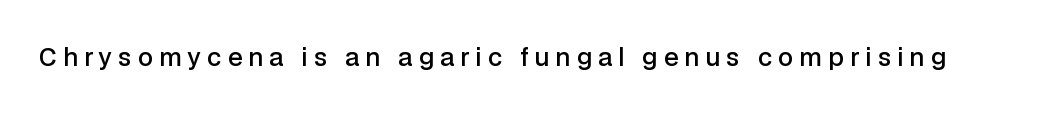
Q: Is the text bold? A: Semi-bold.
Q: Is the text italic (slanted)? A: No, it is upright.
Q: Is the text underlined? A: No.
Q: Is the spacing between letters normal or unusually wide? A: Unusually wide.
